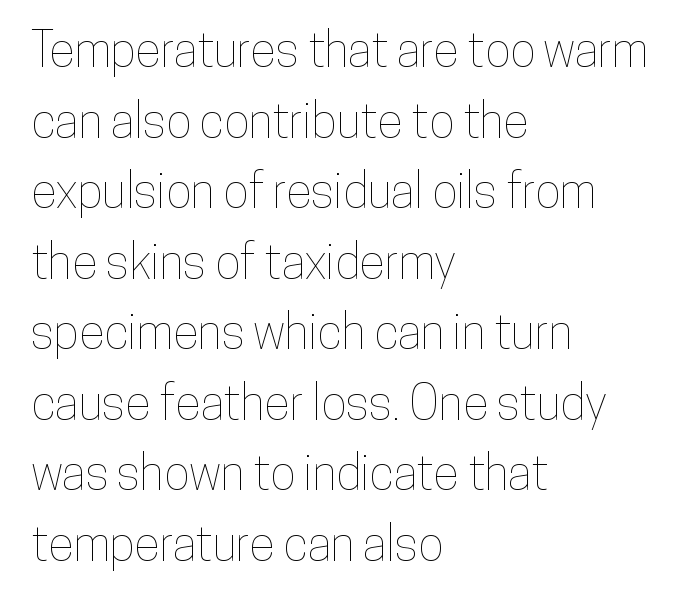
The rendering uses natural spacing where letterforms have individual widths. How would I describe the line gaps? Plain and ordinary. Caption: multi-line text, flush left, ragged right. Students, note that the glyphs here touch the page at normal intervals. Unmarked baselines from the first word to the last.
